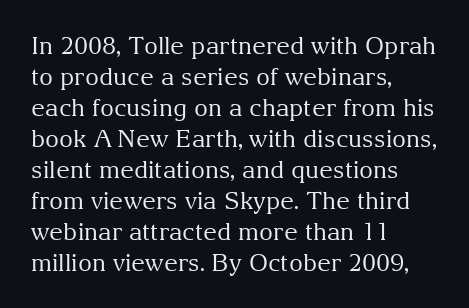
Q: Is the text bold? A: No.
Q: Is the text italic (slanted)? A: No, it is upright.
Q: Is the text underlined? A: No.
Q: How is the paragraph aligned? A: Left-aligned.
Q: Is the spacing between letters normal or unusually wide? A: Normal.
Q: Is the spacing between lines tight, normal or loose? A: Normal.
